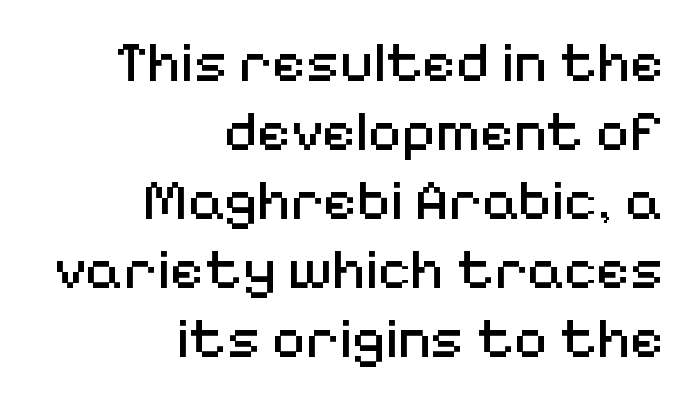
Q: Is the text bold? A: No.
Q: Is the text italic (slanted)? A: No, it is upright.
Q: Is the typeface a serif or a sans-serif typeface? A: Sans-serif.
Q: Is the text underlined? A: No.
Q: How is the paragraph aligned? A: Right-aligned.
Q: Is the spacing between letters normal or unusually wide? A: Normal.
Q: Width (condensed, normal, or wide)? A: Normal.
Q: Stroke contrast? A: Medium.
Q: x-height? A: Medium.
Q: Monospaced? A: No.
